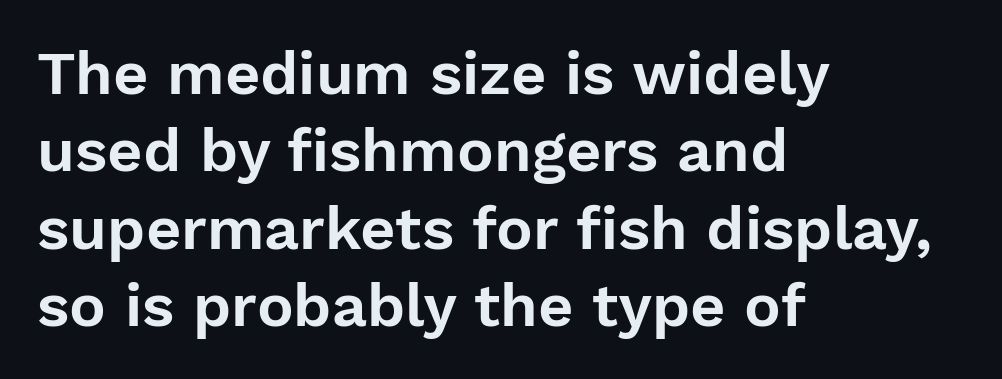
Q: Is the text italic (slanted)? A: No, it is upright.
Q: Is the typeface a serif or a sans-serif typeface? A: Sans-serif.
Q: Is the text underlined? A: No.
Q: How is the paragraph aligned? A: Left-aligned.
Q: Is the spacing between letters normal or unusually wide? A: Normal.
Q: Is the spacing between lines tight, normal or loose? A: Normal.
Q: Width (condensed, normal, or wide)? A: Normal.
Q: Stroke contrast? A: Low.
Q: x-height? A: Medium.
Q: Monospaced? A: No.
